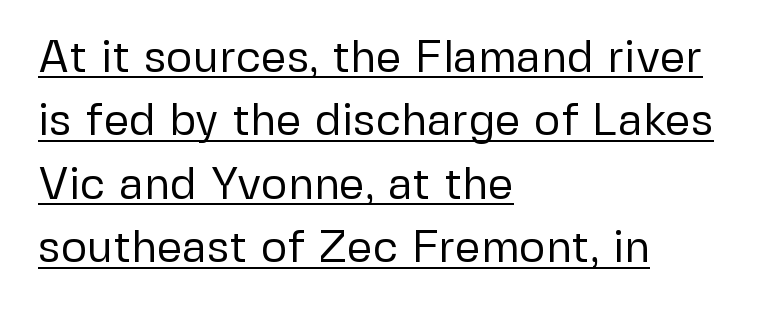
The image shows 45 px regular-weight sans-serif type, upright; set left-aligned, normal line spacing (1.41x), normal letter spacing, underlined; low stroke contrast and a medium x-height.
